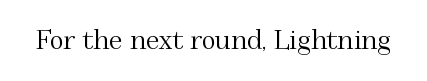
{"italic": "no", "underline": "no", "letter_spacing": "normal", "letter_spacing_em": 0.0, "glyph_px": 27}
